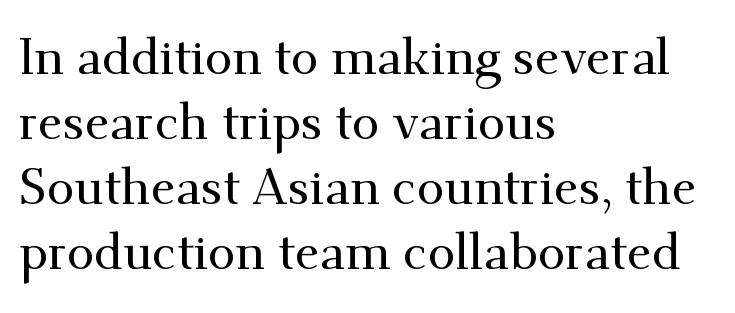
Character widths vary here, with narrow letters taking less room than wide ones. The line texture is even and compact thanks to regular tracking. Line beginnings align vertically; line endings do not. This sample uses a serif face. The baseline area is clear.
